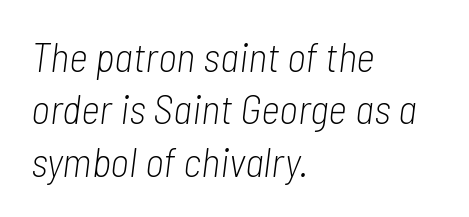
Q: Is the text bold? A: No.
Q: Is the text italic (slanted)? A: Yes, it leans right by about 7 degrees.
Q: Is the text underlined? A: No.
Q: How is the paragraph aligned? A: Left-aligned.
Q: Is the spacing between letters normal or unusually wide? A: Normal.
Q: Is the spacing between lines tight, normal or loose? A: Normal.
Q: Width (condensed, normal, or wide)? A: Condensed.
Q: Stroke contrast? A: Low.
Q: x-height? A: Medium.
Q: Monospaced? A: No.
